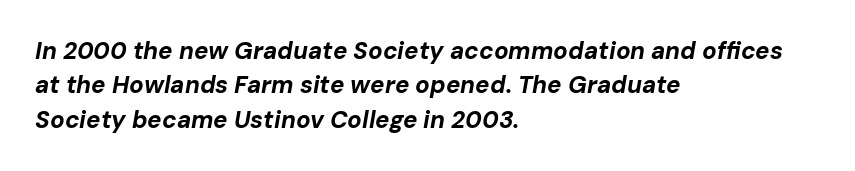
Plenty of ink on the page — the face is bold. A bare baseline throughout the passage. Glyph-to-glyph distance matches everyday printed text. The rendering uses a moderate line-height, typical for paragraphs. Compared with ordinary roman type, these characters are visibly tilted.
